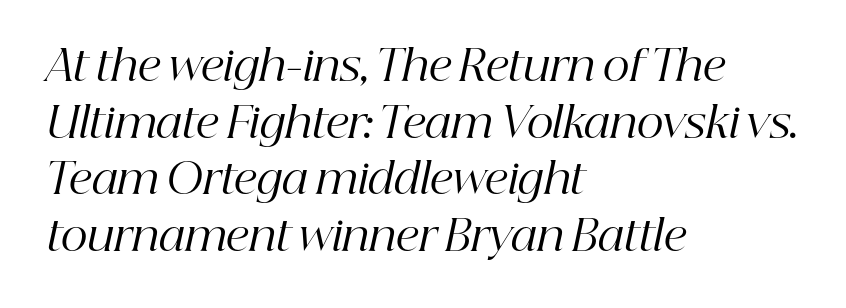
{"serif": "yes", "italic": "yes", "lean": "right", "slant_degrees": 12, "bold": "no", "weight": "regular", "width": "normal", "stroke_contrast": "high", "x_height": "medium", "monospaced": "no", "underline": "no", "align": "left", "line_spacing": "normal", "line_spacing_ratio": 1.35, "letter_spacing": "normal", "letter_spacing_em": 0.0, "glyph_px": 42}
